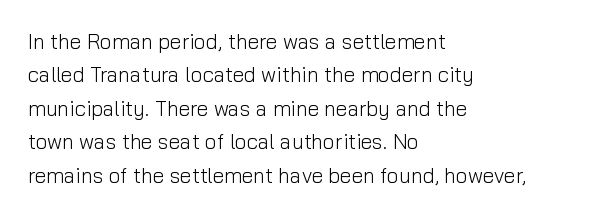
Q: Is the text bold? A: No.
Q: Is the text italic (slanted)? A: No, it is upright.
Q: Is the text underlined? A: No.
Q: How is the paragraph aligned? A: Left-aligned.
Q: Is the spacing between letters normal or unusually wide? A: Normal.
Q: Is the spacing between lines tight, normal or loose? A: Normal.
